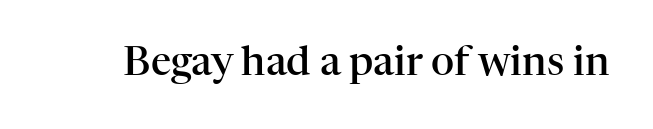
The image shows 40 px semibold serif type, upright; set normal letter spacing, not underlined; high stroke contrast and a medium x-height.
